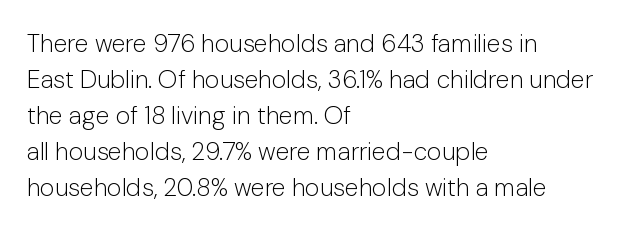
The rendering anchors every line to the left-hand side. Words appear dense and cohesive because spacing is normal. Does the leading feel generous? No, just average. A quiet, ordinary-to-light weight characterises the typeface.
